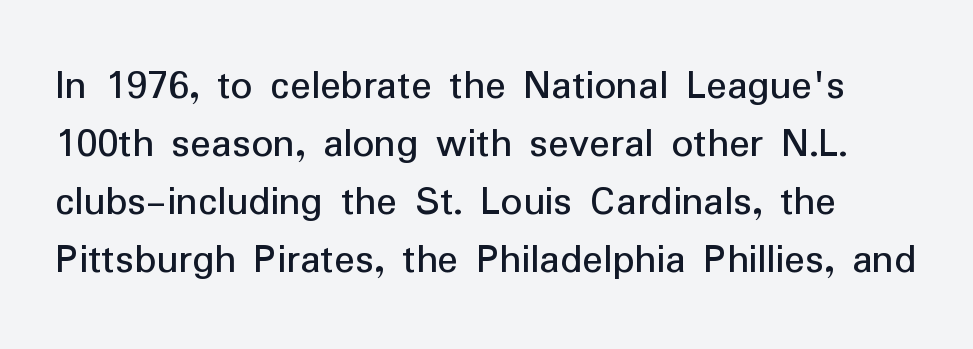
The lettering stays uniformly vertical, giving the passage a roman look. The letters carry no serifs — their stems end cleanly without finishing strokes. Decoration check: the copy has no underline. These lines are rendered in a variable-pitch font.
